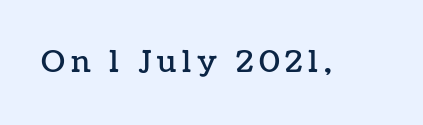
Q: Is the text italic (slanted)? A: No, it is upright.
Q: Is the text underlined? A: No.
Q: Width (condensed, normal, or wide)? A: Normal.
Q: Stroke contrast? A: Low.
Q: x-height? A: Medium.
Q: Monospaced? A: No.
